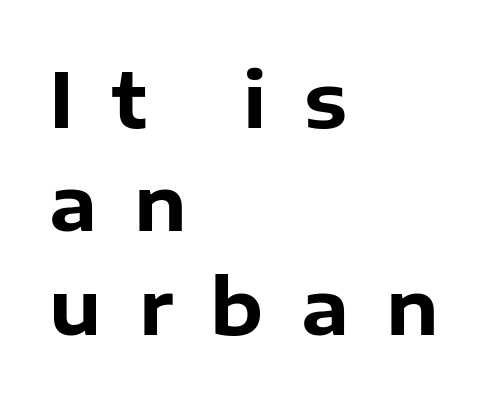
{"serif": "no", "italic": "no", "bold": "yes", "weight": "bold", "width": "normal", "stroke_contrast": "low", "x_height": "medium", "monospaced": "no", "underline": "no", "align": "left", "line_spacing": "normal", "line_spacing_ratio": 1.36, "letter_spacing": "wide", "letter_spacing_em": 0.49, "glyph_px": 76}
